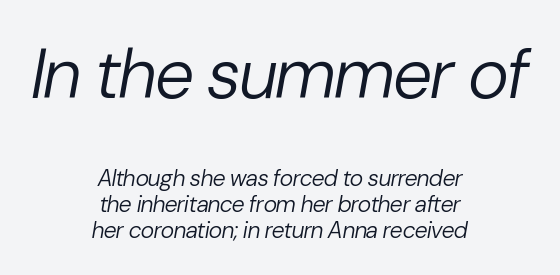
Italic? Definitely — the glyphs are oblique. The foot of each line stays bare and open. The lines are packed closely together with very little leading. Top chunk: large. Bottom chunk: small.
